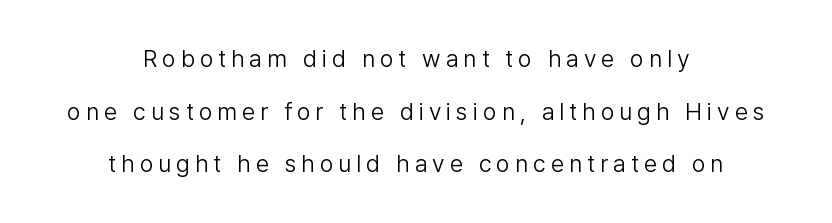
The passage shown stacks its lines with a broad gap. Do the letters lean? They stand straight. Spacing between characters has been opened up far beyond the box default. Stroke thickness stays within the range of a standard reading face or lighter.
